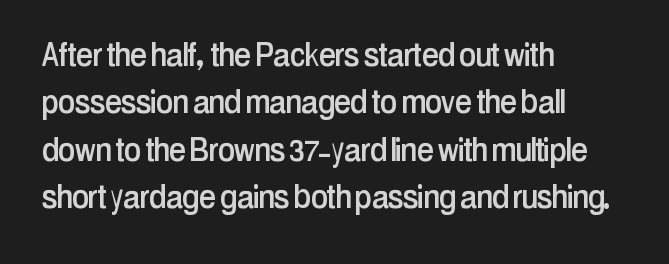
Every stem runs plumb, perpendicular to the baseline. Here the glyphs are tracked normally, forming tight word shapes. If you measured baseline to baseline, you'd find a middling distance. Check where the strokes stop: nothing finishes them off — pure sans. Alignment: flush left. The rendering uses natural spacing where letterforms have individual widths.
